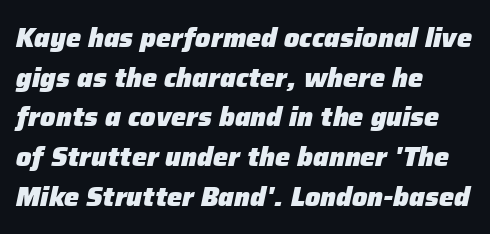
{"italic": "yes", "lean": "right", "slant_degrees": 12, "bold": "yes", "underline": "no", "align": "left", "line_spacing": "normal", "line_spacing_ratio": 1.47, "letter_spacing": "normal", "letter_spacing_em": 0.0, "glyph_px": 27}
